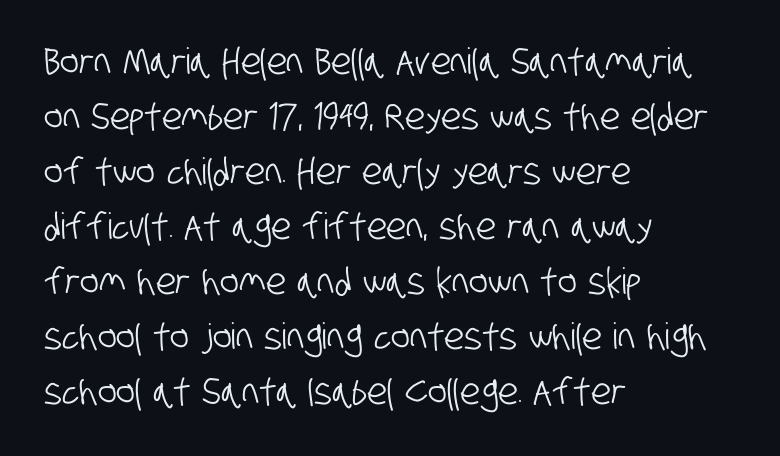
The rendering shows plain stroke endings on the letterforms — a sans-serif design. The block of text has a typical density, with ordinary space between rows. The specimen omits any rule beneath the text block's lines. These lines are rendered in a variable-pitch font. Nothing unusual about the tracking: characters are spaced as the font intends.
